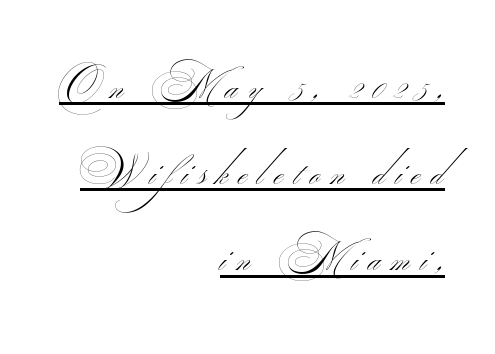
The image shows 41 px thin, wide sans-serif type; set right-aligned, loose line spacing (2.1x), unusually wide letter spacing (+0.26 em), underlined; medium stroke contrast.
